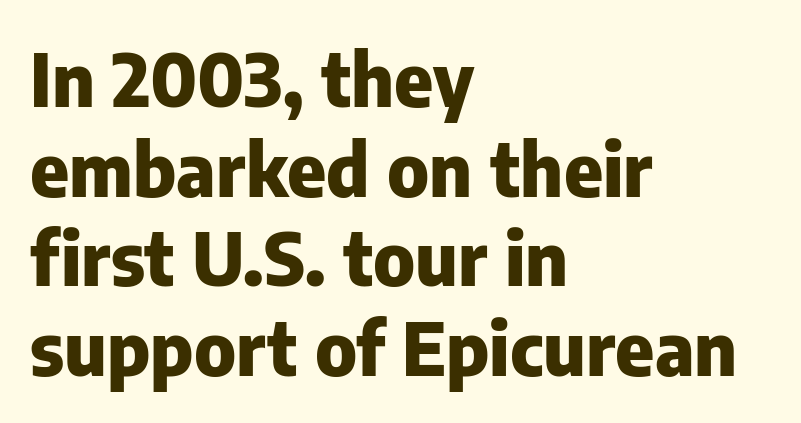
The image shows 74 px heavy sans-serif type, upright; set left-aligned, line spacing 1.21x, normal letter spacing, not underlined; low stroke contrast and a medium x-height.
